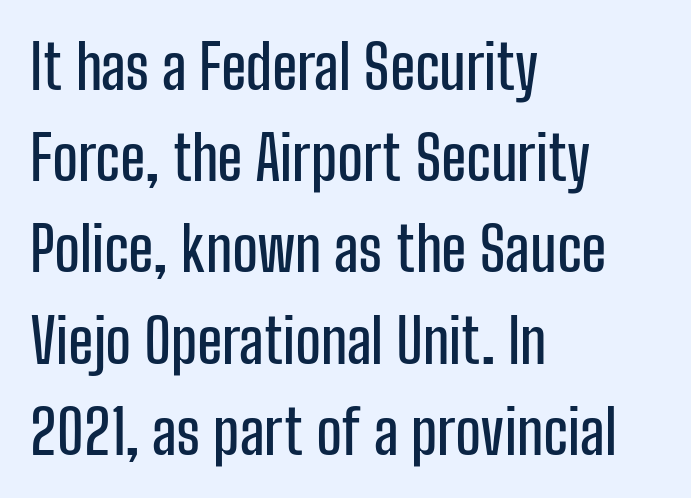
{"serif": "no", "italic": "no", "width": "condensed", "stroke_contrast": "low", "x_height": "medium", "monospaced": "no", "underline": "no", "align": "left", "line_spacing": "normal", "line_spacing_ratio": 1.52, "letter_spacing": "normal", "letter_spacing_em": 0.0, "glyph_px": 60}
